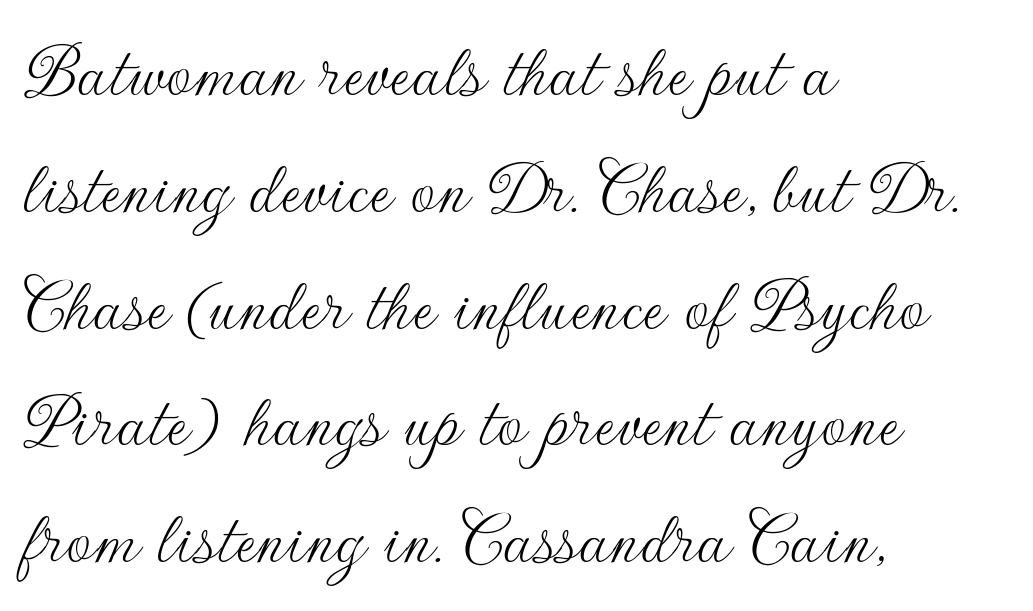
{"serif": "no", "bold": "no", "weight": "thin", "width": "normal", "stroke_contrast": "low", "x_height": "small", "monospaced": "no", "underline": "no", "align": "left", "line_spacing": "normal", "line_spacing_ratio": 1.46, "letter_spacing": "normal", "letter_spacing_em": 0.0, "glyph_px": 80}
